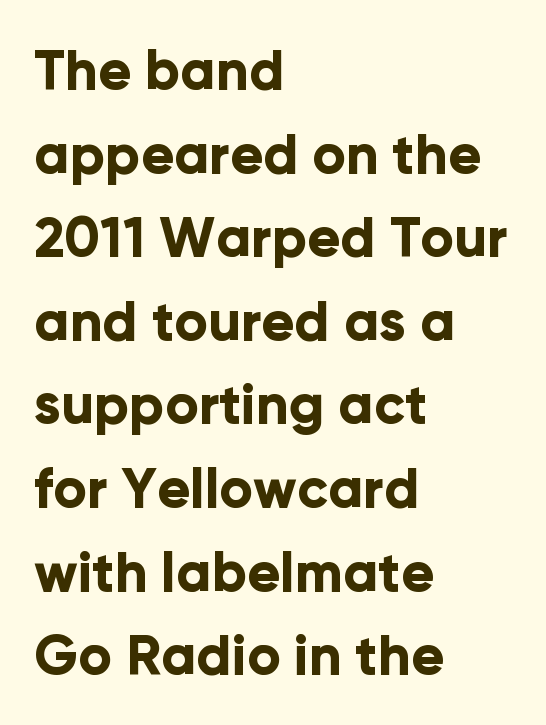
{"serif": "no", "italic": "no", "bold": "yes", "weight": "bold", "width": "normal", "stroke_contrast": "low", "x_height": "medium", "monospaced": "no", "underline": "no", "align": "left", "line_spacing": "normal", "line_spacing_ratio": 1.52, "letter_spacing": "normal", "letter_spacing_em": 0.0, "glyph_px": 55}
